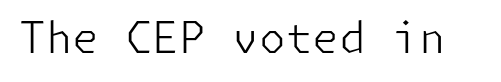
{"serif": "no", "italic": "no", "bold": "no", "weight": "light", "width": "normal", "stroke_contrast": "low", "x_height": "medium", "underline": "no", "letter_spacing": "normal", "letter_spacing_em": 0.0, "glyph_px": 43}
